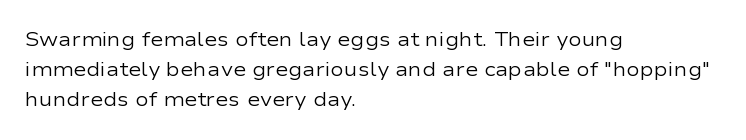
The image shows 20 px text type, upright; set left-aligned, normal line spacing (1.51x), normal letter spacing, not underlined.
